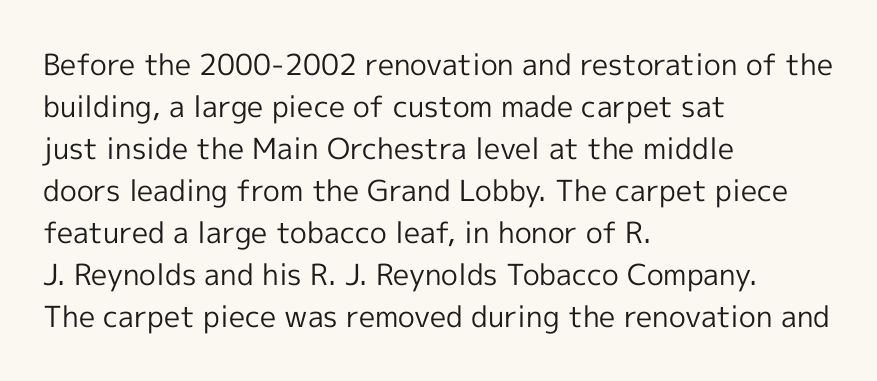
Q: Is the text bold? A: No.
Q: Is the text italic (slanted)? A: No, it is upright.
Q: Is the typeface a serif or a sans-serif typeface? A: Sans-serif.
Q: Is the text underlined? A: No.
Q: How is the paragraph aligned? A: Left-aligned.
Q: Is the spacing between letters normal or unusually wide? A: Normal.
Q: Is the spacing between lines tight, normal or loose? A: Normal.
Q: Width (condensed, normal, or wide)? A: Normal.
Q: x-height? A: Medium.
Q: Monospaced? A: No.
